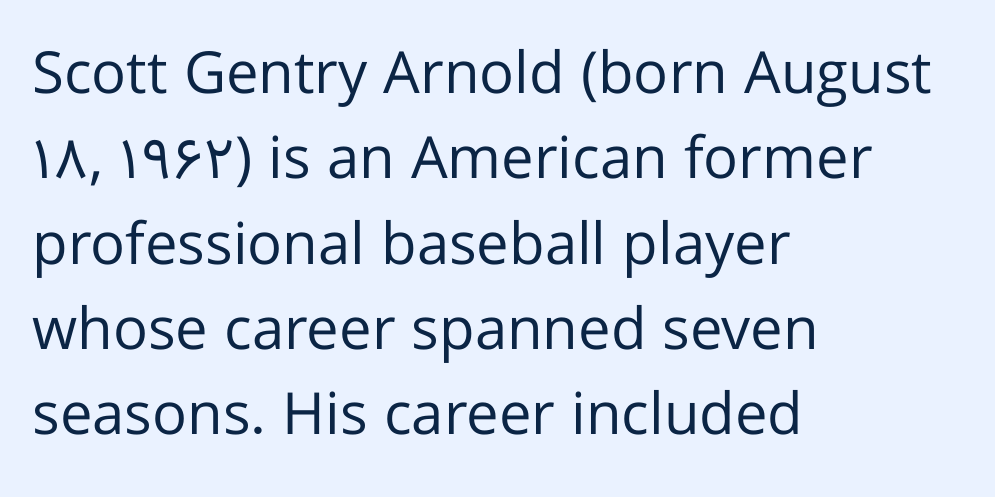
In terms of letterspacing, this is plain default setting. These lines are rendered in a variable-pitch font. The line-height multiplier appears to be the usual default. A sans-serif font was chosen for this passage.
